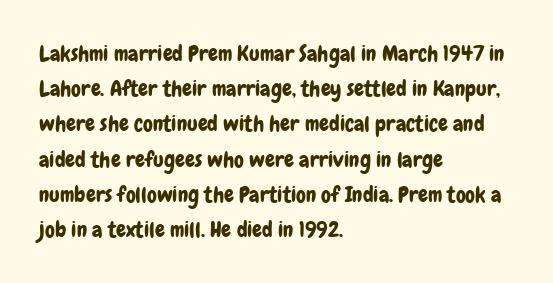
The face used here is rendered with its standard letterfit. A bare baseline throughout the passage. The compositor pushed each line to the left boundary. Regarding leading, the lines here are spaced in the standard way.
